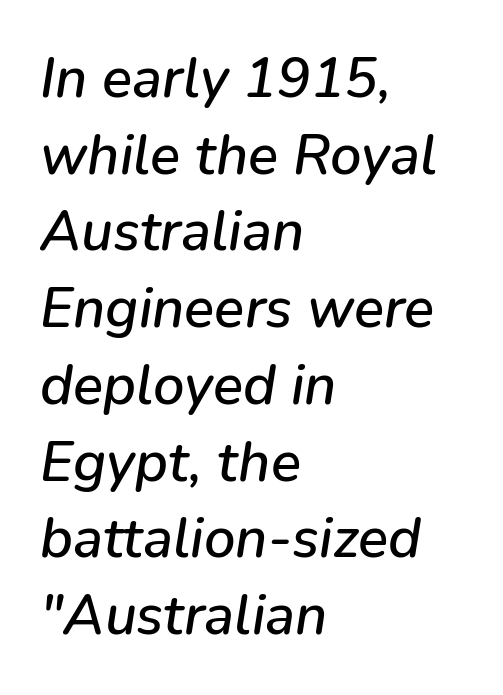
Q: Is the text italic (slanted)? A: Yes, it leans right by about 9 degrees.
Q: Is the text underlined? A: No.
Q: How is the paragraph aligned? A: Left-aligned.
Q: Is the spacing between letters normal or unusually wide? A: Normal.
Q: Is the spacing between lines tight, normal or loose? A: Normal.
Q: Width (condensed, normal, or wide)? A: Normal.
Q: Stroke contrast? A: Low.
Q: x-height? A: Medium.
Q: Monospaced? A: No.
